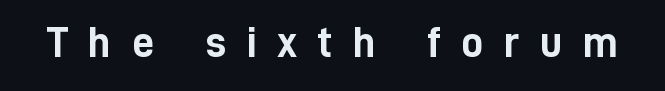
Q: Is the text bold? A: Yes.
Q: Is the text italic (slanted)? A: No, it is upright.
Q: Is the typeface a serif or a sans-serif typeface? A: Sans-serif.
Q: Is the text underlined? A: No.
Q: Is the spacing between letters normal or unusually wide? A: Unusually wide.
Q: Width (condensed, normal, or wide)? A: Condensed.
Q: Stroke contrast? A: Low.
Q: x-height? A: Medium.
Q: Monospaced? A: No.
